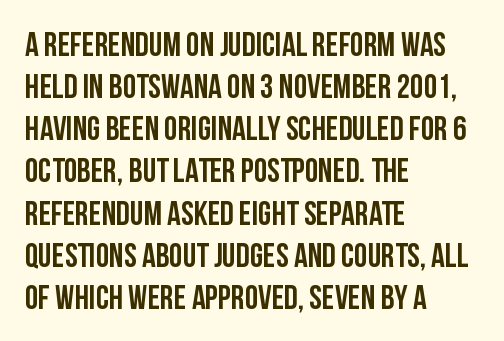
Q: Is the text italic (slanted)? A: No, it is upright.
Q: Is the typeface a serif or a sans-serif typeface? A: Sans-serif.
Q: Is the text underlined? A: No.
Q: How is the paragraph aligned? A: Left-aligned.
Q: Is the spacing between letters normal or unusually wide? A: Normal.
Q: Width (condensed, normal, or wide)? A: Condensed.
Q: Stroke contrast? A: Low.
Q: x-height? A: Large.
Q: Monospaced? A: No.
